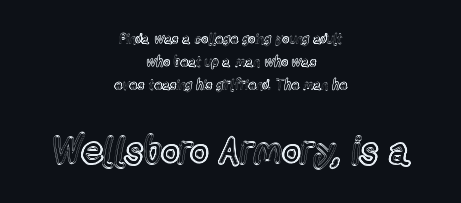
{"width": "condensed", "x_height": "medium", "monospaced": "no", "underline": "no", "align": "center", "line_spacing": "normal", "line_spacing_ratio": 1.64, "letter_spacing": "normal", "letter_spacing_em": 0.0, "larger_block": "second", "size_ratio": 2.79, "glyph_px": 39}
